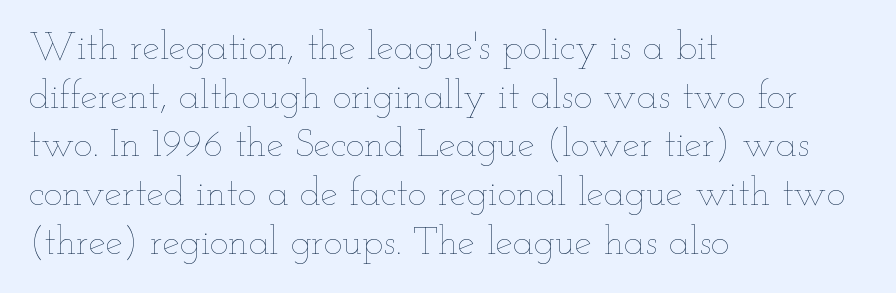
Q: Is the text bold? A: No.
Q: Is the text italic (slanted)? A: No, it is upright.
Q: Is the text underlined? A: No.
Q: How is the paragraph aligned? A: Left-aligned.
Q: Is the spacing between letters normal or unusually wide? A: Normal.
Q: Is the spacing between lines tight, normal or loose? A: Normal.
Q: Width (condensed, normal, or wide)? A: Wide.
Q: Stroke contrast? A: Low.
Q: x-height? A: Small.
Q: Monospaced? A: No.
